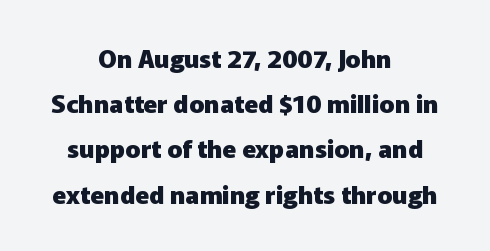
The image shows 25 px bold type, upright; set centered, line spacing 1.81x, normal letter spacing, not underlined.
